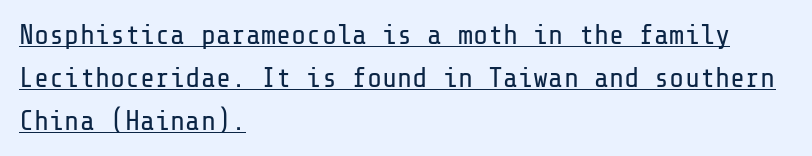
The image shows 28 px regular-weight sans-serif type, upright; set left-aligned, normal line spacing (1.53x), normal letter spacing, underlined; low stroke contrast and a medium x-height.
